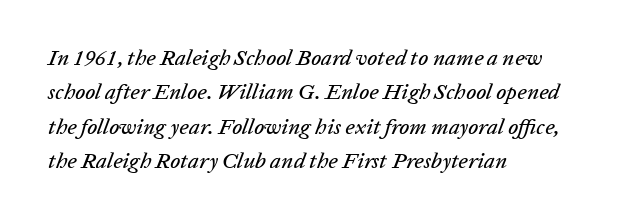
The image shows 22 px text type, italic (leaning right); set left-aligned, normal line spacing (1.56x), normal letter spacing, not underlined.
